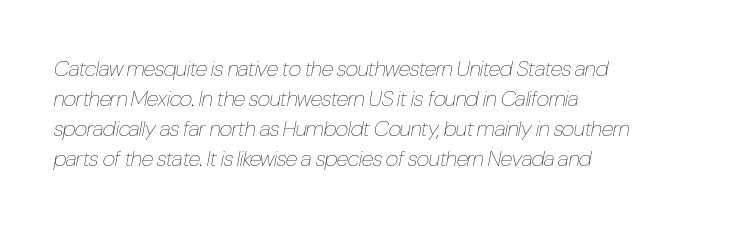
Counters stay open thanks to moderate or lighter strokes. Line starts are locked; line ends wander. The face used here has a pronounced slope to its letters. Interline gaps are of average width in this sample.
